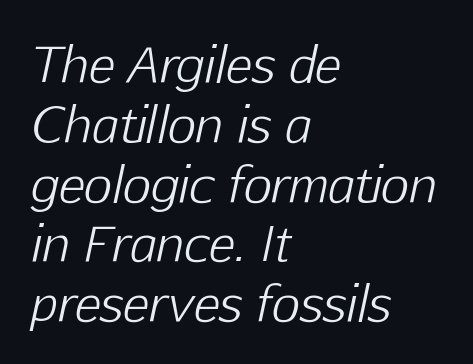
{"italic": "yes", "lean": "right", "slant_degrees": 12, "bold": "no", "weight": "light", "width": "normal", "stroke_contrast": "low", "x_height": "medium", "monospaced": "no", "underline": "no", "align": "left", "line_spacing_ratio": 1.22, "letter_spacing": "normal", "letter_spacing_em": 0.0, "glyph_px": 49}
